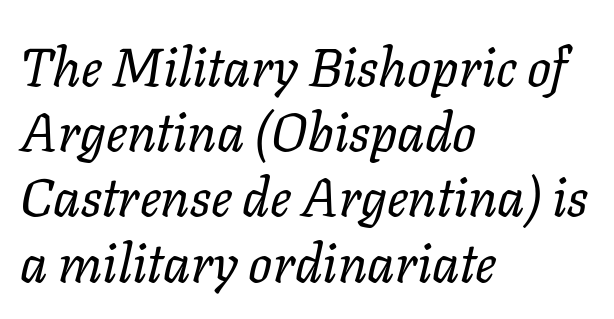
{"italic": "yes", "lean": "right", "slant_degrees": 11, "bold": "no", "weight": "regular", "width": "normal", "stroke_contrast": "low", "x_height": "medium", "monospaced": "no", "underline": "no", "align": "left", "line_spacing_ratio": 1.23, "letter_spacing": "normal", "letter_spacing_em": 0.0, "glyph_px": 53}
